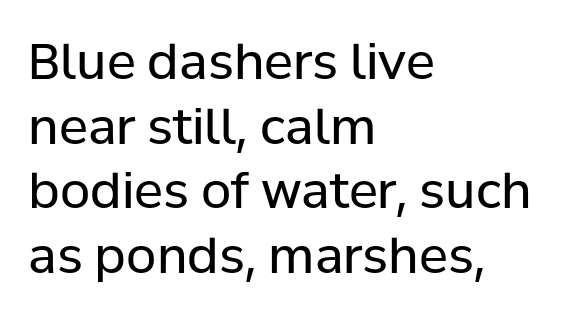
{"serif": "no", "italic": "no", "bold": "no", "weight": "regular", "width": "normal", "stroke_contrast": "low", "x_height": "medium", "monospaced": "no", "underline": "no", "align": "left", "line_spacing": "normal", "line_spacing_ratio": 1.32, "letter_spacing": "normal", "letter_spacing_em": 0.0, "glyph_px": 49}
